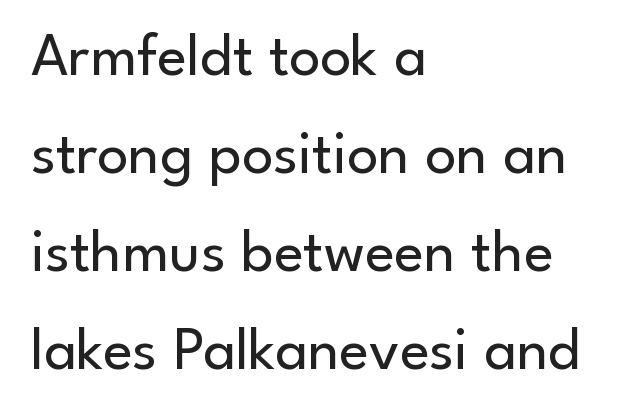
{"serif": "no", "italic": "no", "bold": "no", "weight": "regular", "width": "normal", "stroke_contrast": "low", "x_height": "small", "monospaced": "no", "underline": "no", "align": "left", "line_spacing": "normal", "line_spacing_ratio": 1.58, "letter_spacing": "normal", "letter_spacing_em": 0.0, "glyph_px": 62}
